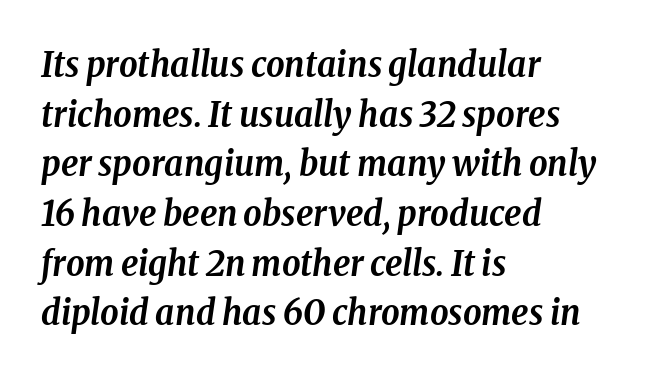
The image shows 36 px semibold, condensed serif type, italic (leaning right); set left-aligned, normal line spacing (1.38x), normal letter spacing, not underlined; low stroke contrast and a medium x-height.
